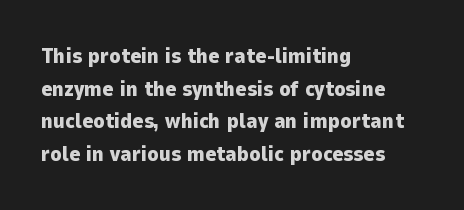
{"italic": "no", "bold": "yes", "underline": "no", "align": "left", "line_spacing": "normal", "line_spacing_ratio": 1.55, "letter_spacing": "normal", "letter_spacing_em": 0.0, "glyph_px": 21}
